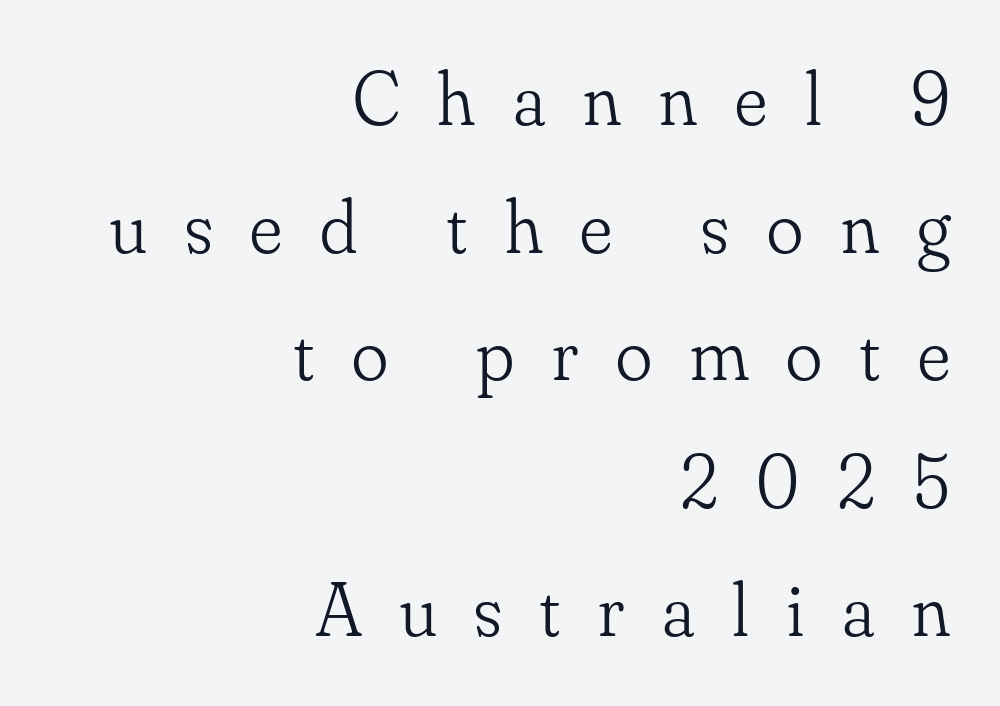
{"serif": "yes", "italic": "no", "bold": "no", "weight": "light", "width": "normal", "stroke_contrast": "low", "x_height": "small", "monospaced": "no", "underline": "no", "align": "right", "line_spacing": "normal", "line_spacing_ratio": 1.68, "letter_spacing": "wide", "letter_spacing_em": 0.5, "glyph_px": 76}
